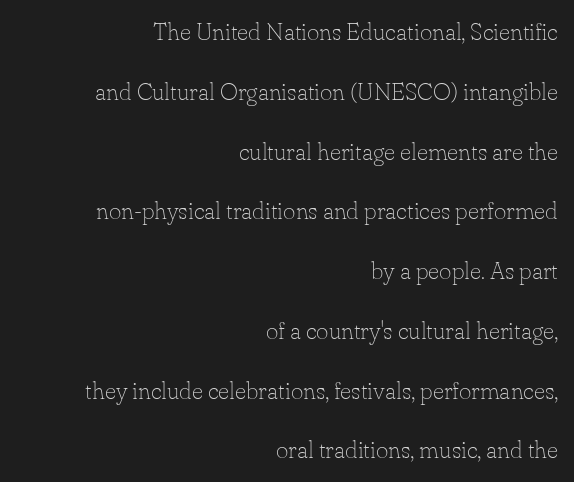
The image shows 24 px text type, upright; set right-aligned, loose line spacing (2.49x), normal letter spacing, not underlined.
